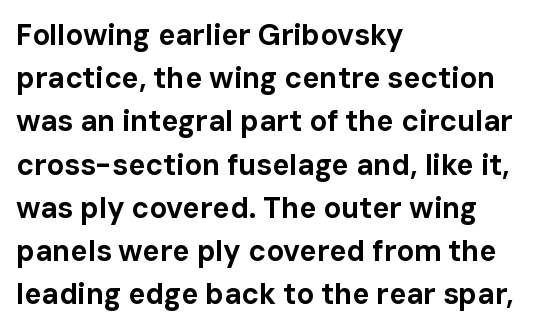
The image shows 29 px bold sans-serif type, upright; set left-aligned, normal line spacing (1.49x), normal letter spacing, not underlined; low stroke contrast and a medium x-height.
